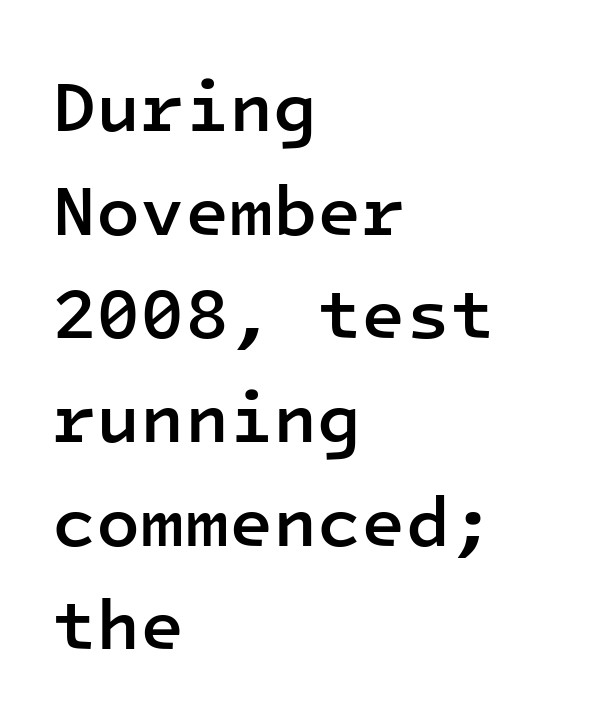
{"serif": "no", "italic": "no", "bold": "semi", "weight": "semibold", "width": "normal", "stroke_contrast": "low", "x_height": "medium", "monospaced": "yes", "underline": "no", "align": "left", "line_spacing": "normal", "line_spacing_ratio": 1.44, "letter_spacing": "normal", "letter_spacing_em": 0.0, "glyph_px": 72}
